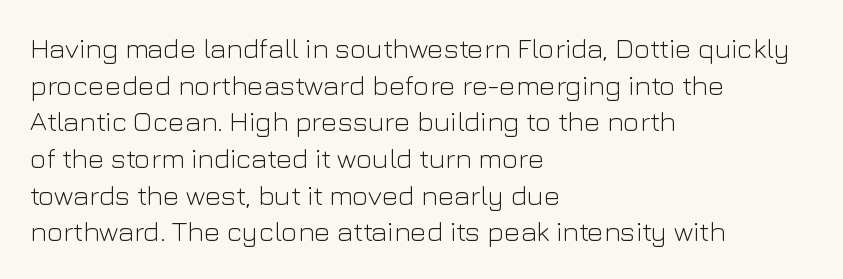
Nothing sits at the stroke ends, so this counts as sans-serif. Do the characters align in a grid? No, the font is proportional. Between one letter and the next there's only the usual sliver of space. Rendered with straight, roman letterforms. Glance below the letters and you will spot only blank space. Is this a heavy cut? Hardly; it is regular or lighter.
